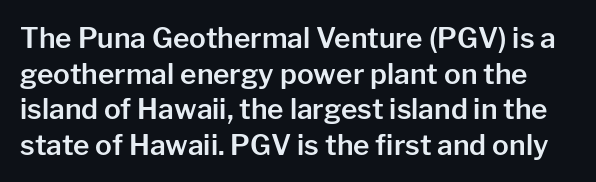
A typesetter would call this proportional, since set widths differ per character. This rendering features lettering with no underline. Look at the tracking — it's just the regular setting, nothing added. You can tell it's not italic because the verticals are truly vertical. Check where the strokes stop: nothing finishes them off — pure sans. The leading is moderate, giving the passage an even texture.
